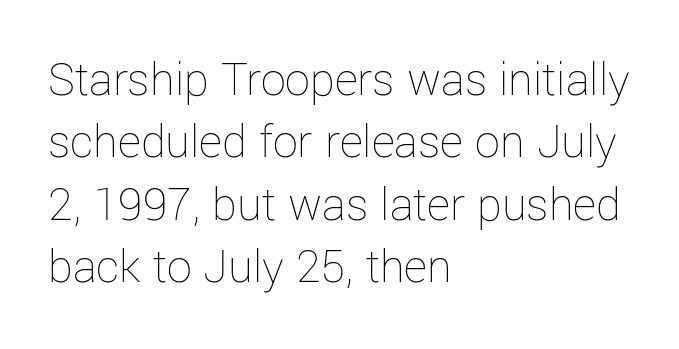
The image shows 50 px thin type, upright; set left-aligned, normal line spacing (1.25x), normal letter spacing, not underlined; low stroke contrast and a medium x-height.
